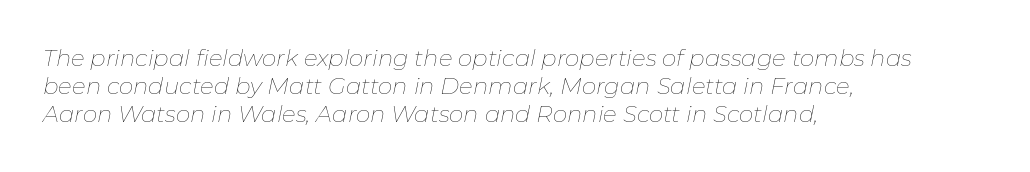
{"italic": "yes", "lean": "right", "slant_degrees": 11, "bold": "no", "underline": "no", "align": "left", "line_spacing_ratio": 1.22, "letter_spacing": "normal", "letter_spacing_em": 0.0, "glyph_px": 23}
